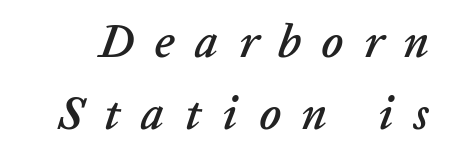
Short note: letters widely spaced. Descenders are the only things crossing below the line. Each letter keeps its own natural width here, so spacing adapts to shape. The axis of the letterforms is tilted away from vertical. If you measured baseline to baseline, you'd find a middling distance.
